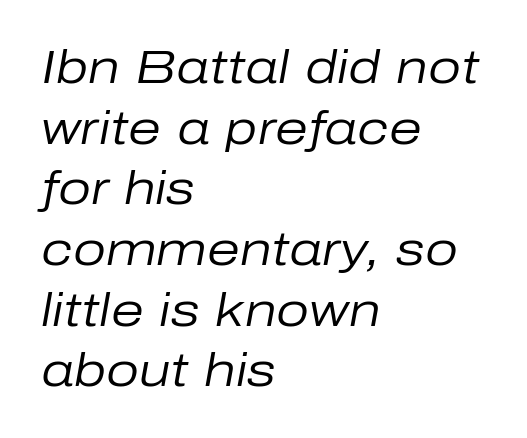
{"italic": "yes", "lean": "right", "slant_degrees": 10, "bold": "no", "weight": "regular", "width": "normal", "stroke_contrast": "low", "x_height": "medium", "monospaced": "no", "underline": "no", "align": "left", "line_spacing": "normal", "line_spacing_ratio": 1.29, "letter_spacing": "normal", "letter_spacing_em": 0.0, "glyph_px": 47}
